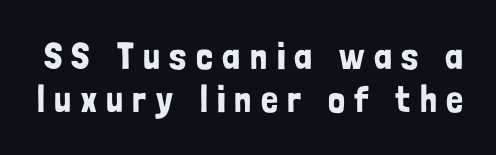
Q: Is the text italic (slanted)? A: No, it is upright.
Q: Is the typeface a serif or a sans-serif typeface? A: Sans-serif.
Q: Is the text underlined? A: No.
Q: Is the spacing between letters normal or unusually wide? A: Unusually wide.
Q: Is the spacing between lines tight, normal or loose? A: Tight.
Q: Width (condensed, normal, or wide)? A: Condensed.
Q: Stroke contrast? A: Low.
Q: x-height? A: Medium.
Q: Monospaced? A: No.
